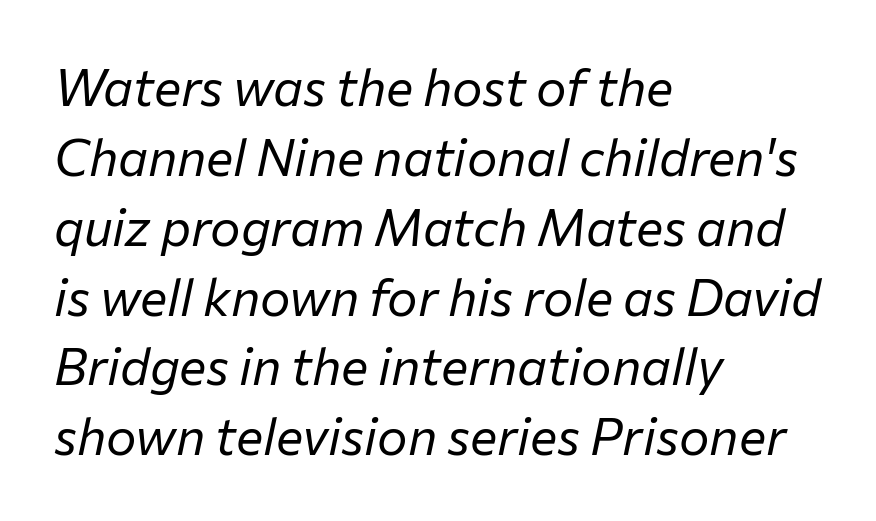
{"italic": "yes", "lean": "right", "slant_degrees": 12, "bold": "no", "weight": "regular", "width": "normal", "stroke_contrast": "low", "x_height": "medium", "monospaced": "no", "underline": "no", "align": "left", "line_spacing": "normal", "line_spacing_ratio": 1.37, "letter_spacing": "normal", "letter_spacing_em": 0.0, "glyph_px": 51}
